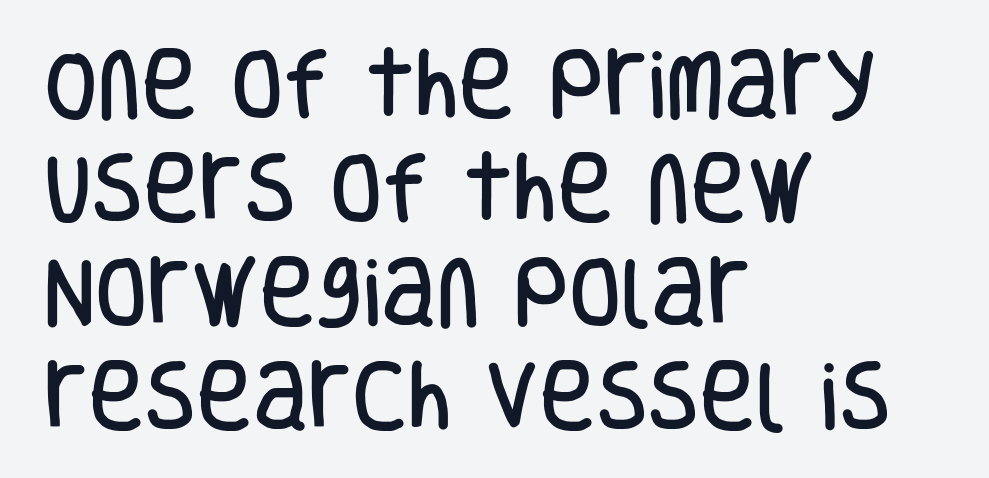
The designer left line spacing at the default. Tracking value appears to be zero — textbook default spacing. The text was rendered using a sans face with plain stroke endings. Think of a printed novel: that variable character pitch is what you see here. No italicization has been applied; the sample stays upright. The lines in this sample share a left origin and differ only in where they stop.
